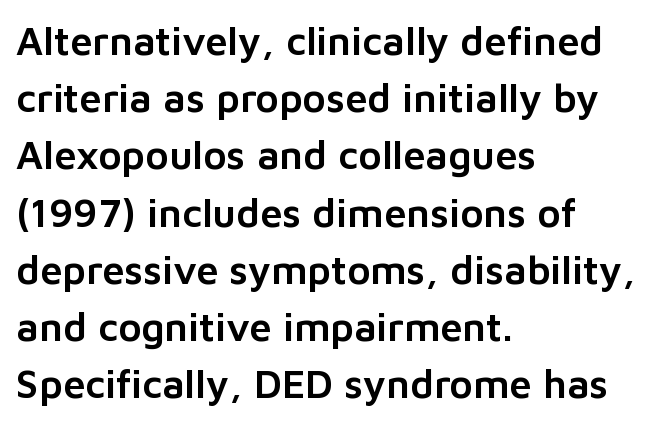
Q: Is the text italic (slanted)? A: No, it is upright.
Q: Is the typeface a serif or a sans-serif typeface? A: Sans-serif.
Q: Is the text underlined? A: No.
Q: How is the paragraph aligned? A: Left-aligned.
Q: Is the spacing between letters normal or unusually wide? A: Normal.
Q: Is the spacing between lines tight, normal or loose? A: Normal.
Q: Width (condensed, normal, or wide)? A: Normal.
Q: Stroke contrast? A: Low.
Q: x-height? A: Medium.
Q: Monospaced? A: No.
